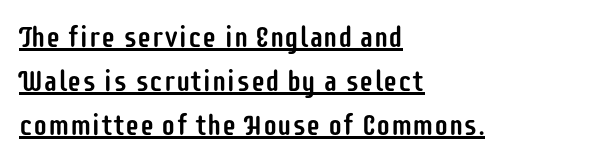
Q: Is the text italic (slanted)? A: No, it is upright.
Q: Is the typeface a serif or a sans-serif typeface? A: Sans-serif.
Q: Is the text underlined? A: Yes.
Q: How is the paragraph aligned? A: Left-aligned.
Q: Is the spacing between letters normal or unusually wide? A: Normal.
Q: Is the spacing between lines tight, normal or loose? A: Normal.
Q: Width (condensed, normal, or wide)? A: Condensed.
Q: Stroke contrast? A: Low.
Q: x-height? A: Large.
Q: Monospaced? A: No.
